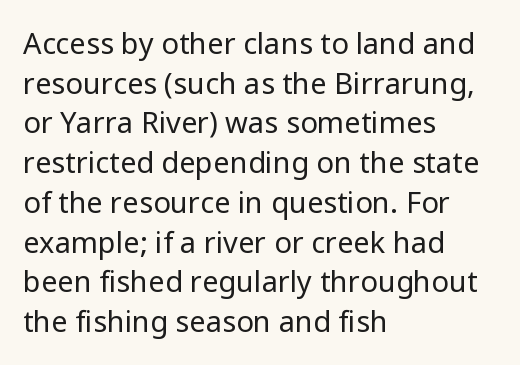
The image shows 29 px regular-weight sans-serif type, upright; set left-aligned, normal line spacing (1.37x), normal letter spacing, not underlined; low stroke contrast and a medium x-height.
